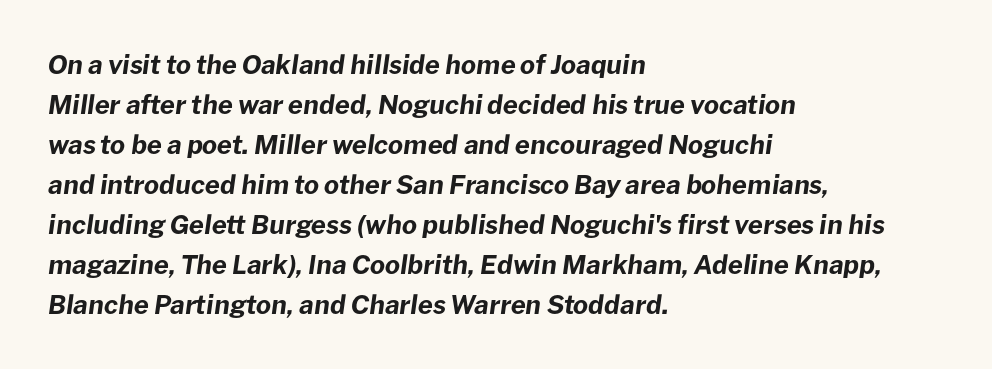
Q: Is the text bold? A: Yes.
Q: Is the text italic (slanted)? A: Yes, it leans right by about 8 degrees.
Q: Is the text underlined? A: No.
Q: How is the paragraph aligned? A: Left-aligned.
Q: Is the spacing between letters normal or unusually wide? A: Normal.
Q: Is the spacing between lines tight, normal or loose? A: Normal.
